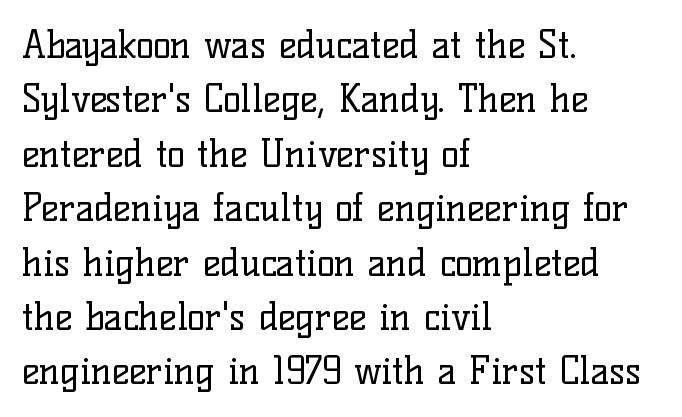
The face looks like a standard text weight, possibly lighter. Nobody drew a line under any word here. Posture: upright roman. Stroke terminals: seriffed. Do the characters align in a grid? No, the font is proportional. Left-aligned paragraph, ragged on the right.
